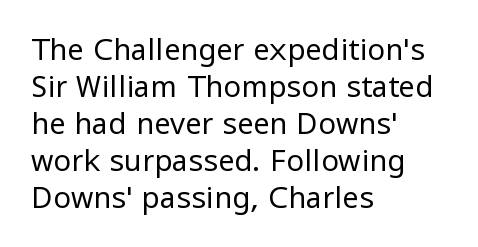
Decoration check: the copy has no underline. Is this a heavy cut? Hardly; it is regular or lighter. The lines are quadded left. Notice how the stems are strictly vertical — no italics here.
